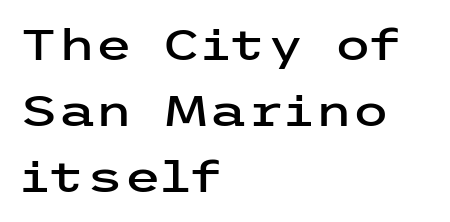
Honestly, the letter spacing is just normal — you wouldn't notice it. Reading down the column, the eye jumps a familiar distance to each next line. Nope, no serifs anywhere on these letters. The lettering stays uniformly vertical, giving the passage a roman look. Unmarked baselines from the first word to the last.
